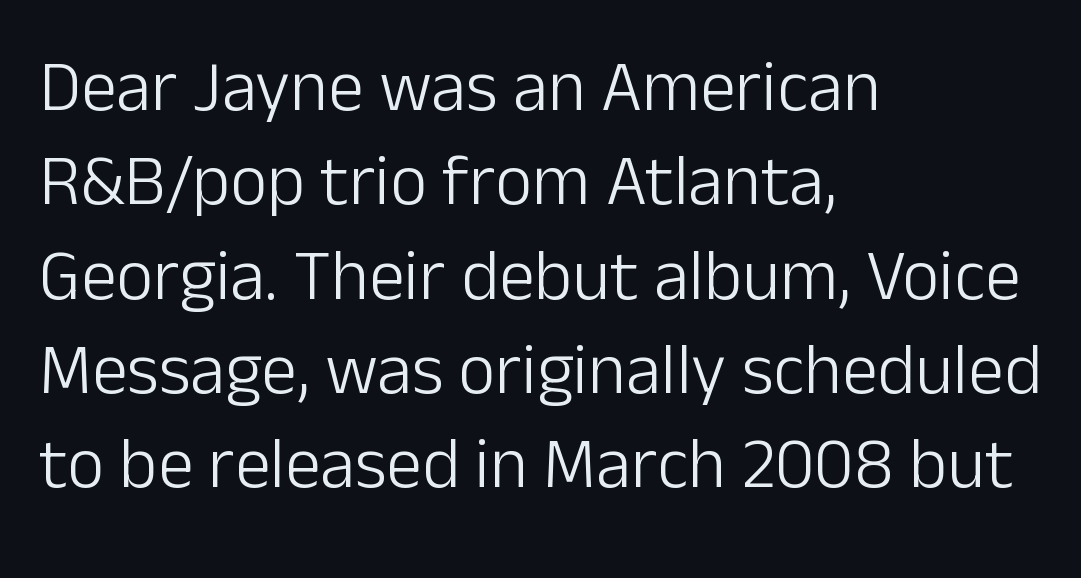
The paragraph shown leans on its left margin. The letters sit at their default tracking, neither squeezed nor spread. The font is comparable to plain body text, perhaps lighter. Note the varied advance widths — an 'i' is clearly narrower than an 'm'. Honestly, there is no underline to notice here at all. These lines sit exactly where default settings would place them.
